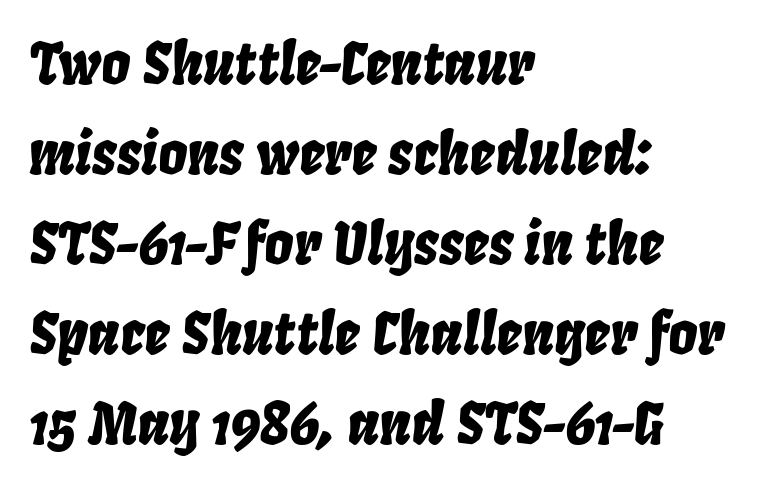
Q: Is the text italic (slanted)? A: Yes, it leans right by about 8 degrees.
Q: Is the text underlined? A: No.
Q: How is the paragraph aligned? A: Left-aligned.
Q: Is the spacing between letters normal or unusually wide? A: Normal.
Q: Is the spacing between lines tight, normal or loose? A: Normal.
Q: Width (condensed, normal, or wide)? A: Condensed.
Q: Stroke contrast? A: Low.
Q: x-height? A: Large.
Q: Monospaced? A: No.
